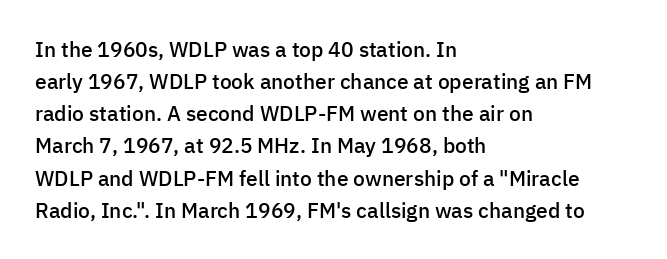
Regular leading. This sample is left-justified, so line endings fall wherever the words run out. Honestly, the letter spacing is just normal — you wouldn't notice it. The glyphs are unaccompanied by any horizontal stroke below them. Every letter is mildly thick-stroked: semibold rather than bold.
